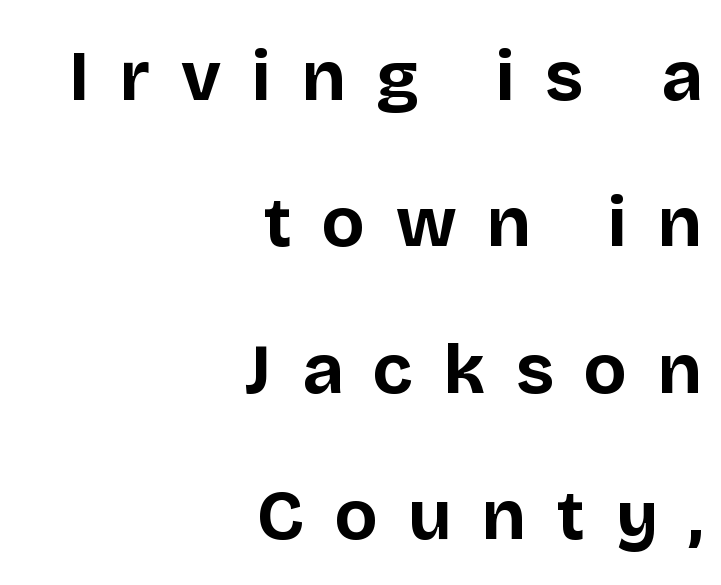
{"serif": "no", "italic": "no", "bold": "yes", "weight": "bold", "width": "normal", "stroke_contrast": "low", "x_height": "large", "monospaced": "no", "underline": "no", "align": "right", "line_spacing": "loose", "line_spacing_ratio": 2.06, "letter_spacing": "wide", "letter_spacing_em": 0.43, "glyph_px": 71}
